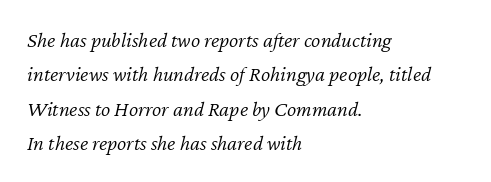
The image shows 22 px text type, italic (leaning right); set left-aligned, normal line spacing (1.56x), normal letter spacing, not underlined.
